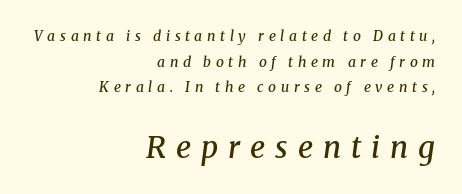
Which margin do the lines hug? The right one — the left edge is uneven. The designer gave the closing block more size than the opening block. The rendering uses a semibold face; strokes are thickened but not to full bold. The rendering uses natural spacing where letterforms have individual widths. Check where the strokes stop: tiny serifs finish them off.
